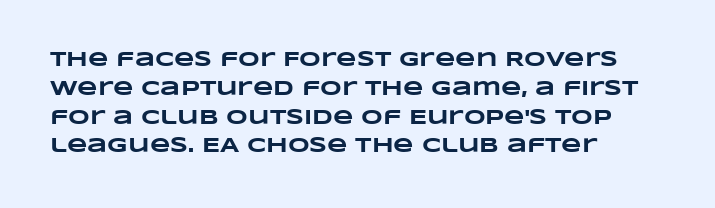
{"bold": "yes", "underline": "no", "align": "left", "line_spacing": "normal", "line_spacing_ratio": 1.37, "letter_spacing": "normal", "letter_spacing_em": 0.0, "glyph_px": 21}
